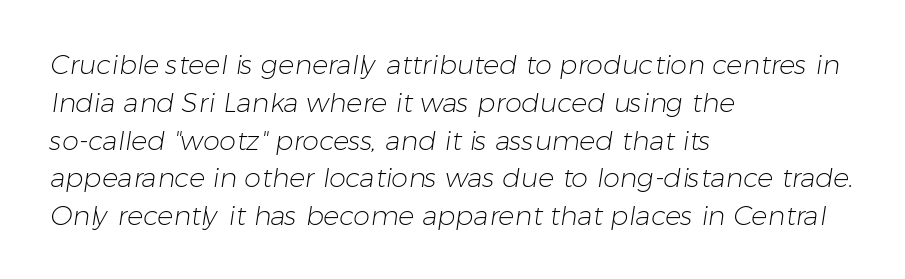
Bold? No — there's no thickening of the strokes. Quick note: interline space is typical. One-word summary of the alignment: left. Words float on clear page, feet unadorned.
